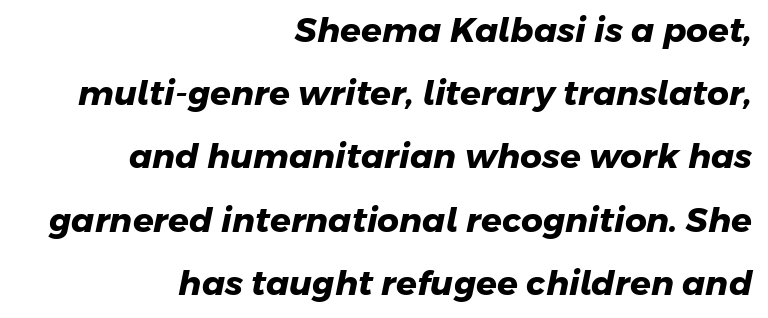
The image shows 34 px heavy sans-serif type; set right-aligned, line spacing 1.86x, normal letter spacing, not underlined; low stroke contrast and a medium x-height.
